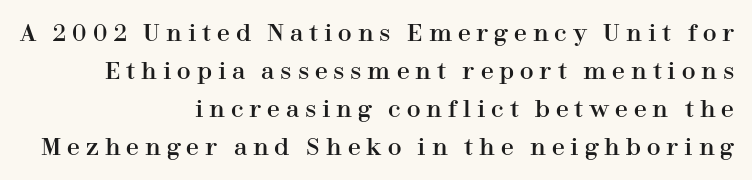
Check under the words: just untouched page. Spacing between characters has been opened up far beyond the box default. A typesetter would call this leading conventional body-copy spacing. Tall strokes in this sample are plumb rather than angled.
